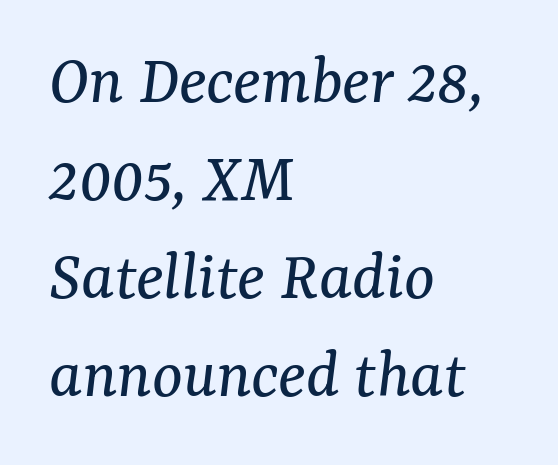
{"serif": "yes", "italic": "yes", "lean": "right", "slant_degrees": 7, "bold": "no", "weight": "regular", "width": "normal", "stroke_contrast": "medium", "x_height": "medium", "monospaced": "no", "underline": "no", "align": "left", "line_spacing": "normal", "line_spacing_ratio": 1.36, "letter_spacing": "normal", "letter_spacing_em": 0.0, "glyph_px": 72}
